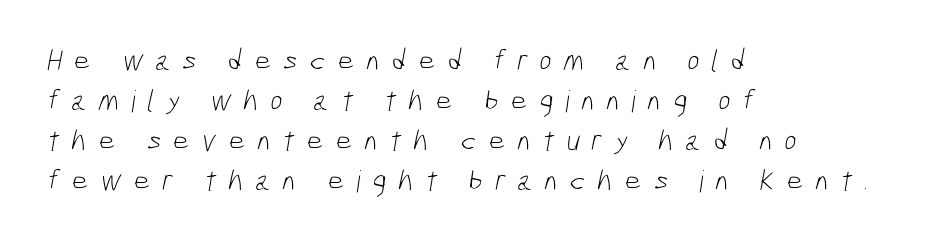
Q: Is the text bold? A: No.
Q: Is the typeface a serif or a sans-serif typeface? A: Sans-serif.
Q: Is the text underlined? A: No.
Q: How is the paragraph aligned? A: Left-aligned.
Q: Is the spacing between letters normal or unusually wide? A: Unusually wide.
Q: Is the spacing between lines tight, normal or loose? A: Normal.
Q: Width (condensed, normal, or wide)? A: Condensed.
Q: Stroke contrast? A: Low.
Q: x-height? A: Medium.
Q: Monospaced? A: No.
